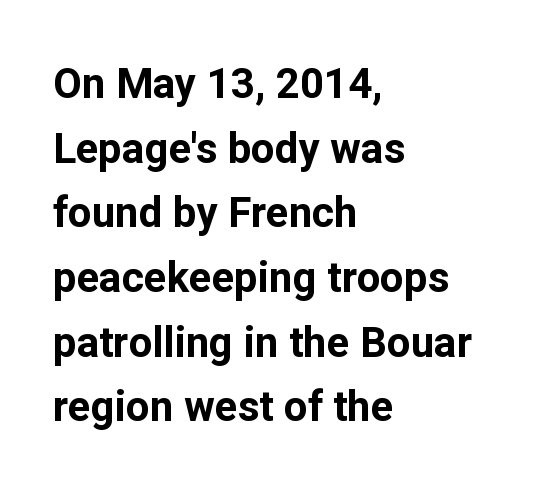
The image shows 42 px bold sans-serif type, upright; set left-aligned, normal line spacing (1.54x), normal letter spacing, not underlined; low stroke contrast and a medium x-height.
